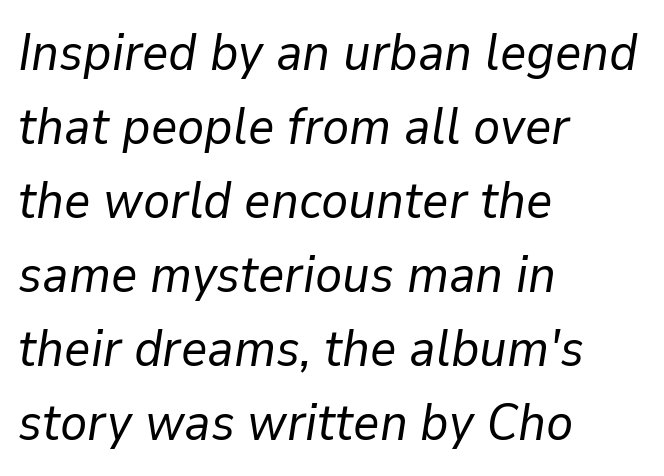
Q: Is the text bold? A: No.
Q: Is the text italic (slanted)? A: Yes, it leans right by about 9 degrees.
Q: Is the text underlined? A: No.
Q: How is the paragraph aligned? A: Left-aligned.
Q: Is the spacing between letters normal or unusually wide? A: Normal.
Q: Is the spacing between lines tight, normal or loose? A: Normal.
Q: Width (condensed, normal, or wide)? A: Normal.
Q: Stroke contrast? A: Low.
Q: x-height? A: Medium.
Q: Monospaced? A: No.
